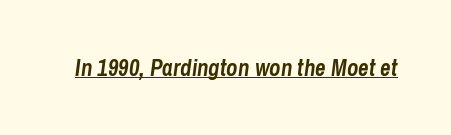
The image shows 23 px bold type, italic (leaning right); set normal letter spacing, underlined.
